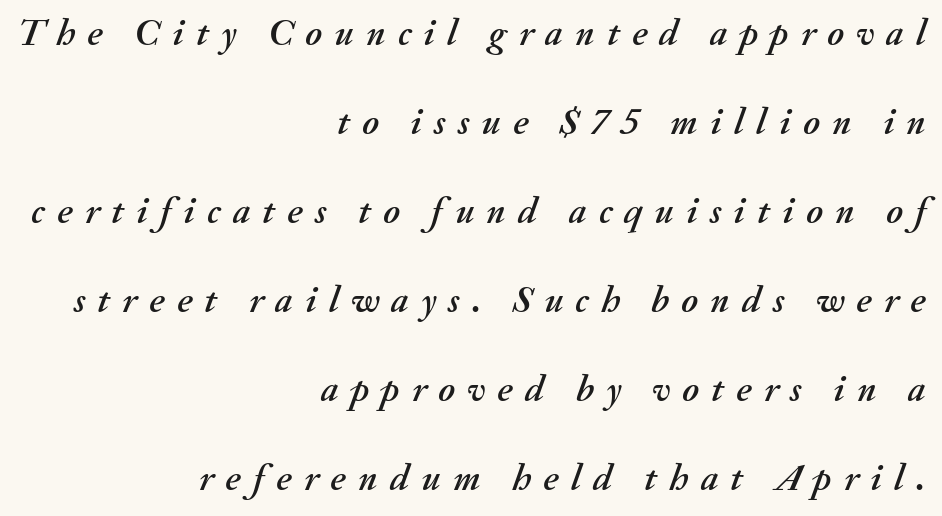
Observe the lean: these are italic letterforms. This sample uses expanded letter spacing, leaving extra air between glyphs. Do the characters align in a grid? No, the font is proportional. Underline: absent. Compared with typical paragraphs, the rows here are farther apart. A flush-right, rag-left setting is used for this passage.
